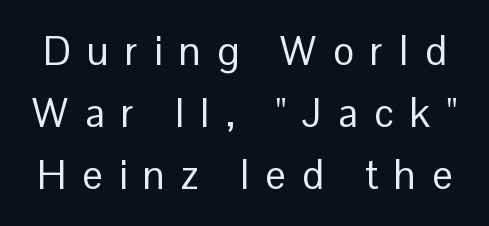
Observe the wide spacing: letters keep a clear distance from each other. The block of text has a typical density, with ordinary space between rows. Italic? Not at all — the glyphs are vertical. Rule under the text: the space is simply empty.
